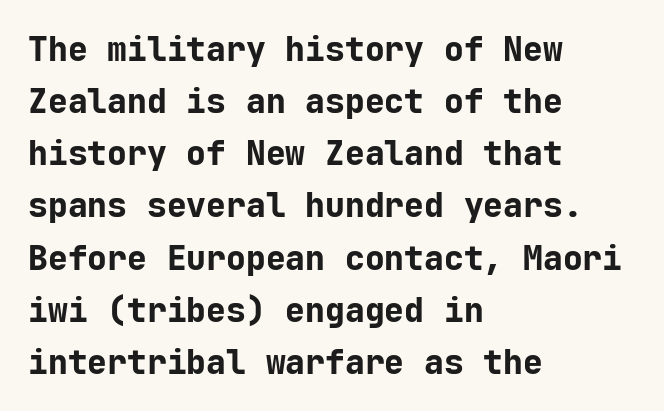
{"serif": "no", "italic": "no", "bold": "yes", "weight": "bold", "width": "normal", "stroke_contrast": "low", "x_height": "medium", "monospaced": "yes", "underline": "no", "align": "left", "line_spacing": "normal", "line_spacing_ratio": 1.58, "letter_spacing": "normal", "letter_spacing_em": 0.0, "glyph_px": 33}
